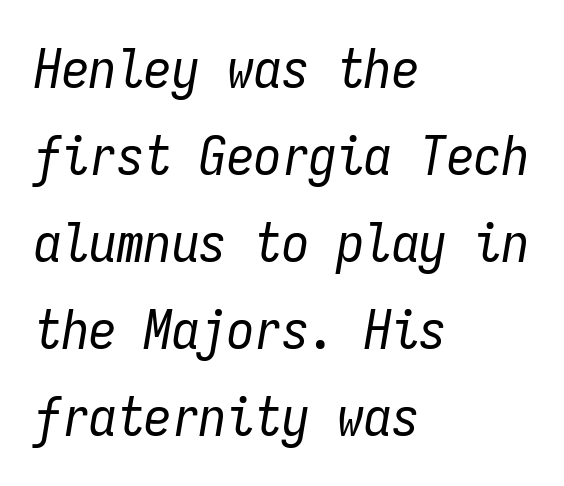
Q: Is the text bold? A: No.
Q: Is the text italic (slanted)? A: Yes, it leans right by about 9 degrees.
Q: Is the text underlined? A: No.
Q: How is the paragraph aligned? A: Left-aligned.
Q: Is the spacing between letters normal or unusually wide? A: Normal.
Q: Is the spacing between lines tight, normal or loose? A: Normal.
Q: Width (condensed, normal, or wide)? A: Condensed.
Q: Stroke contrast? A: Low.
Q: x-height? A: Medium.
Q: Monospaced? A: Yes.
